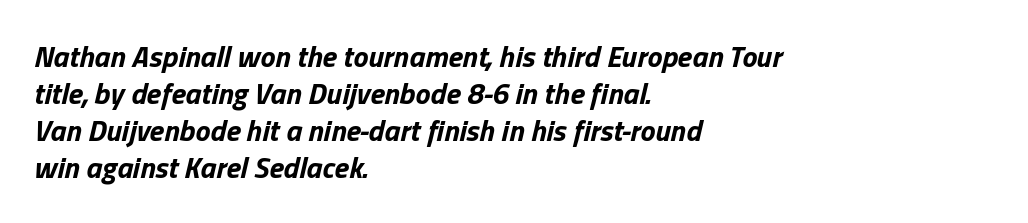
{"italic": "yes", "lean": "right", "slant_degrees": 13, "bold": "yes", "weight": "bold", "width": "normal", "stroke_contrast": "low", "x_height": "medium", "monospaced": "no", "underline": "no", "align": "left", "line_spacing_ratio": 1.23, "letter_spacing": "normal", "letter_spacing_em": 0.0, "glyph_px": 30}
